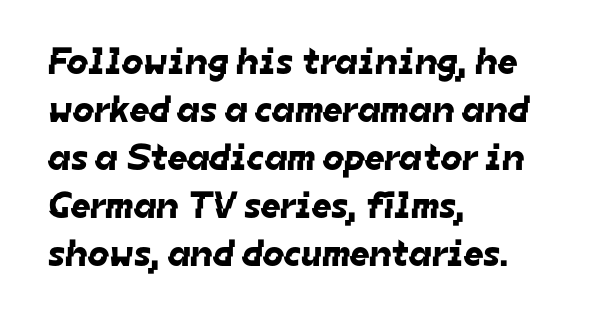
Nothing sits at the stroke ends, so this counts as sans-serif. This sample is left-justified, so line endings fall wherever the words run out. Each letter keeps its own natural width here, so spacing adapts to shape. The baseline area is clear.
